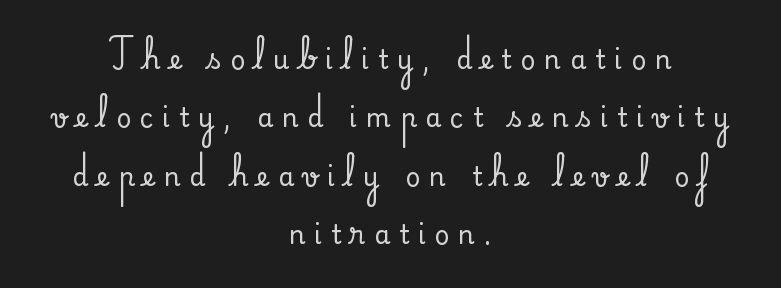
Q: Is the text italic (slanted)? A: No, it is upright.
Q: Is the text underlined? A: No.
Q: How is the paragraph aligned? A: Centered.
Q: Is the spacing between letters normal or unusually wide? A: Unusually wide.
Q: Is the spacing between lines tight, normal or loose? A: Loose.
